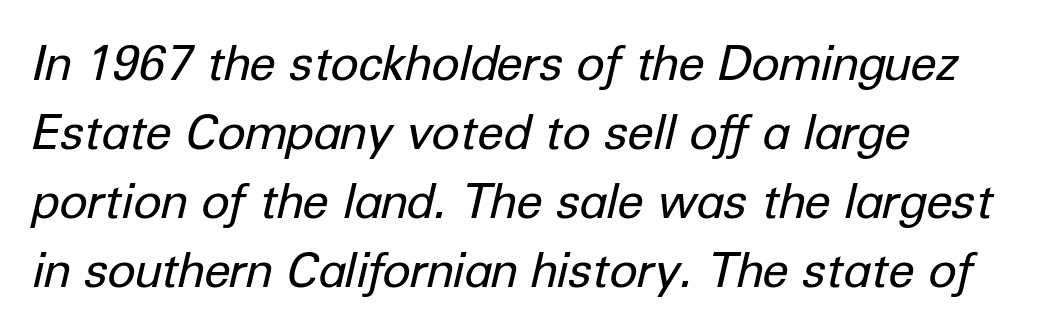
The image shows 48 px regular-weight type, italic (leaning right); set left-aligned, normal line spacing (1.44x), normal letter spacing, not underlined; low stroke contrast and a medium x-height.
